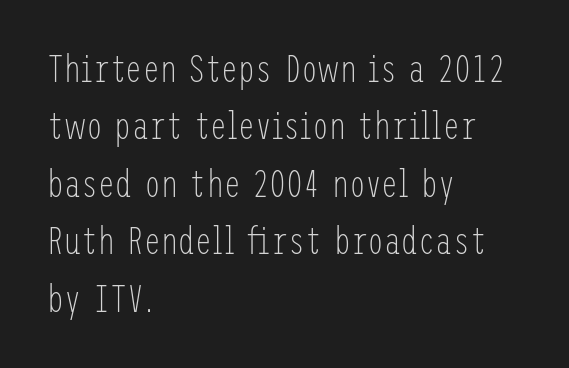
{"serif": "no", "italic": "no", "bold": "no", "weight": "light", "width": "condensed", "stroke_contrast": "low", "x_height": "medium", "underline": "no", "align": "left", "line_spacing": "normal", "line_spacing_ratio": 1.51, "letter_spacing": "normal", "letter_spacing_em": 0.0, "glyph_px": 38}
